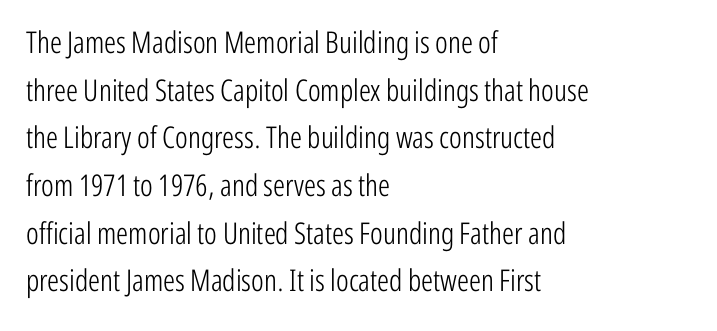
The image shows 30 px light, condensed sans-serif type, upright; set left-aligned, normal line spacing (1.59x), normal letter spacing, not underlined; low stroke contrast and a medium x-height.
